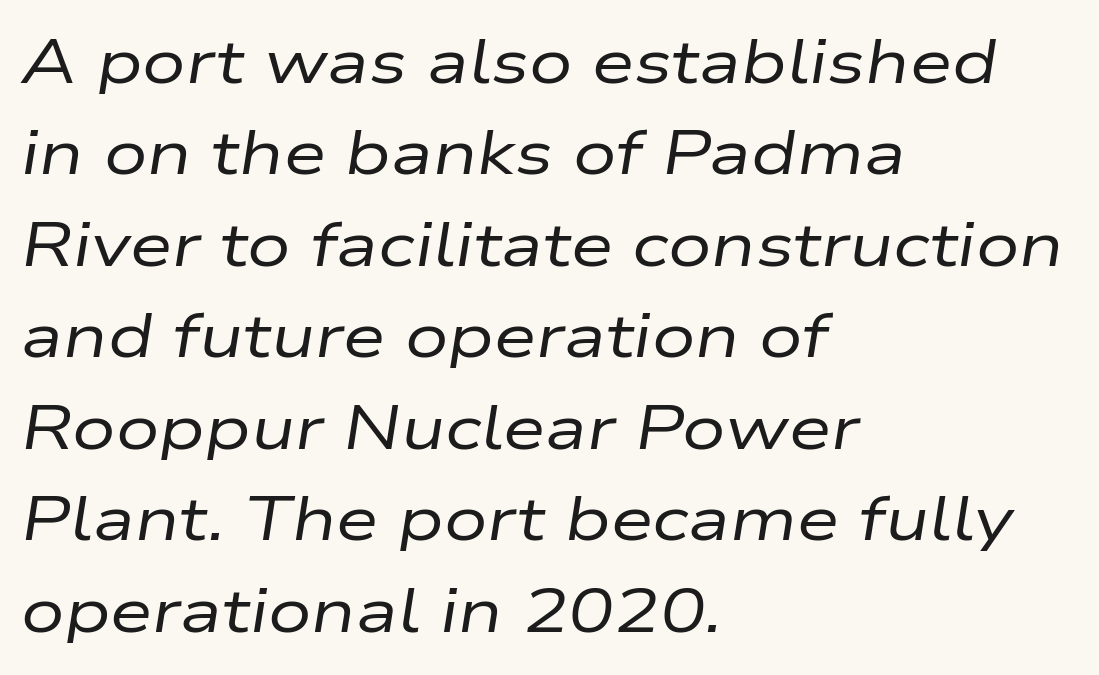
The image shows 61 px regular-weight, wide type, italic (leaning right); set left-aligned, normal line spacing (1.5x), normal letter spacing, not underlined; low stroke contrast and a medium x-height.
